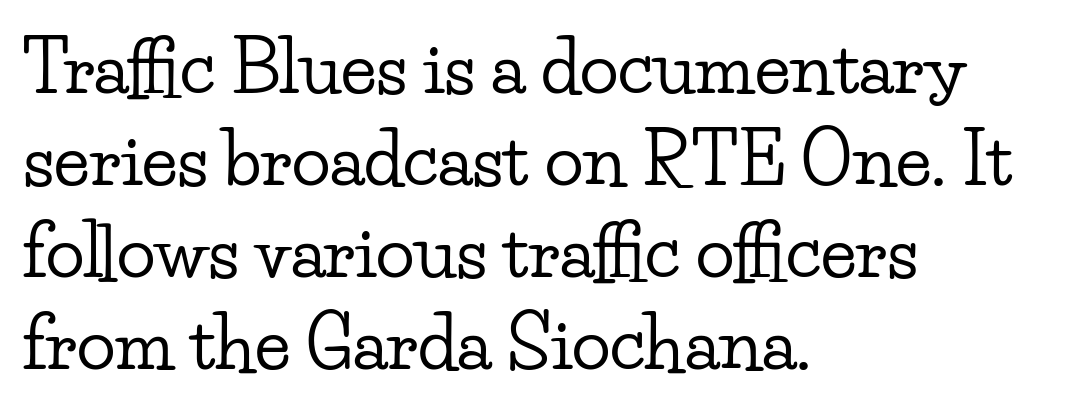
Q: Is the text italic (slanted)? A: No, it is upright.
Q: Is the typeface a serif or a sans-serif typeface? A: Serif.
Q: Is the text underlined? A: No.
Q: How is the paragraph aligned? A: Left-aligned.
Q: Is the spacing between letters normal or unusually wide? A: Normal.
Q: Is the spacing between lines tight, normal or loose? A: Normal.
Q: Width (condensed, normal, or wide)? A: Wide.
Q: Stroke contrast? A: Low.
Q: x-height? A: Small.
Q: Monospaced? A: No.
